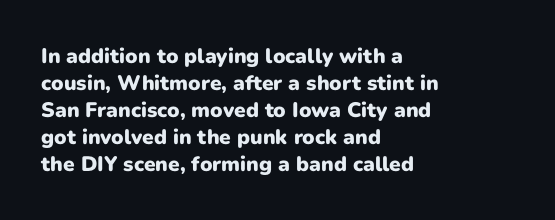
{"italic": "no", "bold": "yes", "underline": "no", "align": "left", "line_spacing": "normal", "line_spacing_ratio": 1.28, "letter_spacing": "normal", "letter_spacing_em": 0.0, "glyph_px": 21}
